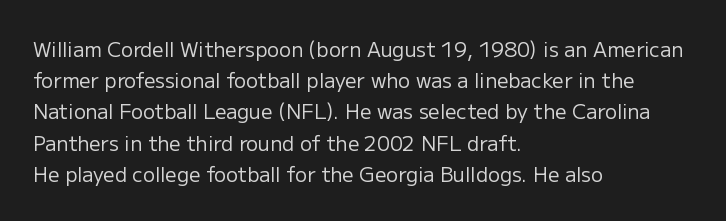
{"italic": "no", "bold": "no", "underline": "no", "align": "left", "line_spacing": "normal", "line_spacing_ratio": 1.56, "letter_spacing": "normal", "letter_spacing_em": 0.0, "glyph_px": 20}
